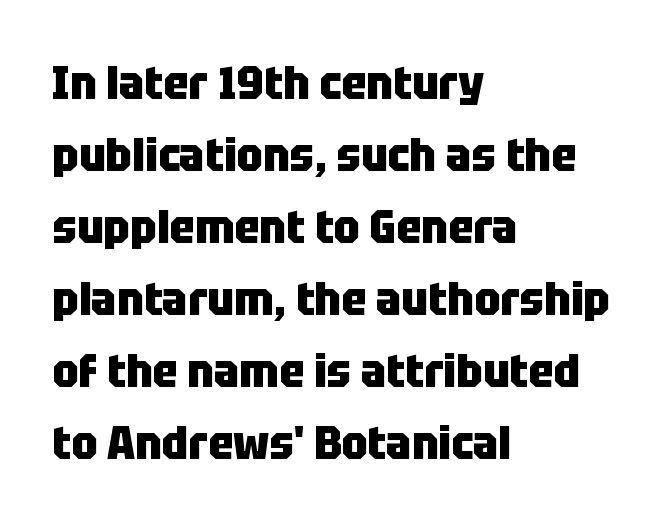
{"serif": "no", "italic": "no", "bold": "yes", "weight": "heavy", "width": "condensed", "stroke_contrast": "low", "x_height": "large", "monospaced": "no", "underline": "no", "align": "left", "line_spacing": "normal", "line_spacing_ratio": 1.53, "letter_spacing": "normal", "letter_spacing_em": 0.0, "glyph_px": 47}
